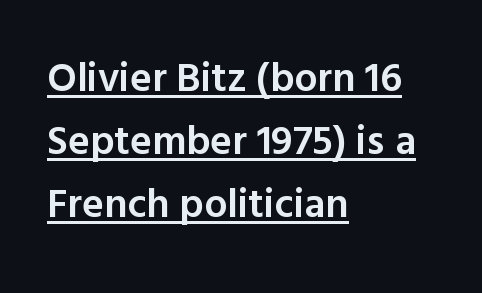
Q: Is the text bold? A: Semi-bold.
Q: Is the text italic (slanted)? A: No, it is upright.
Q: Is the typeface a serif or a sans-serif typeface? A: Sans-serif.
Q: Is the text underlined? A: Yes.
Q: How is the paragraph aligned? A: Left-aligned.
Q: Is the spacing between letters normal or unusually wide? A: Normal.
Q: Is the spacing between lines tight, normal or loose? A: Normal.
Q: Width (condensed, normal, or wide)? A: Normal.
Q: x-height? A: Medium.
Q: Monospaced? A: No.
